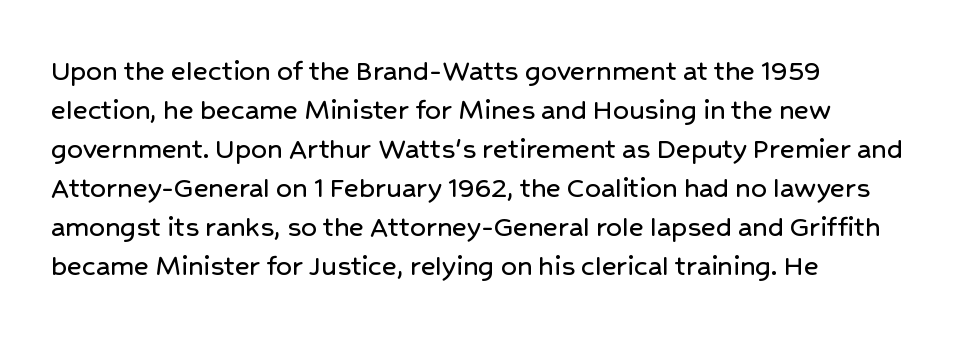
The image shows 31 px sans-serif type, upright; set left-aligned, normal line spacing (1.26x), normal letter spacing, not underlined; low stroke contrast and a medium x-height.
